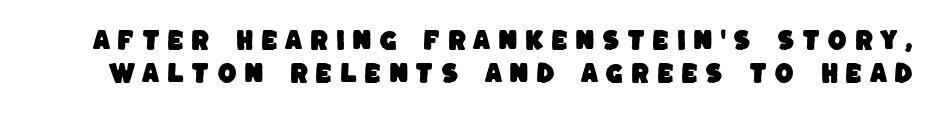
The image shows 22 px text type; set normal line spacing (1.52x), unusually wide letter spacing (+0.33 em), not underlined.
